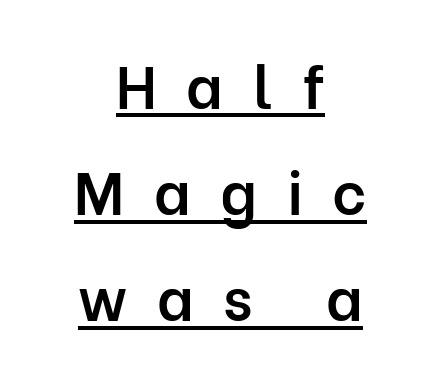
Proportional: the letters do not fall into vertical columns. The type is letterspaced generously, with wide tracking. Observe the absence of serifs on each vertical stroke in this sample. Typesetter's note: demi weight, one step under bold. The words here are underlined. This is roman type, the default non-slanted kind.
